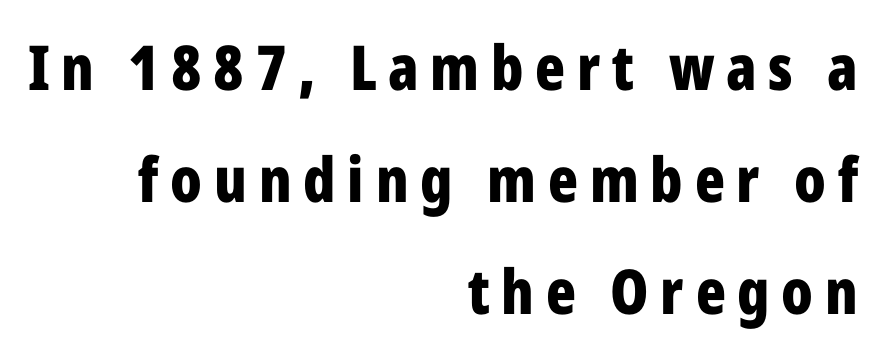
Line endings align vertically; line beginnings do not. A dark, heavy texture on the line: the type is bold. The text was rendered using a sans face with plain stroke endings. Designer's note — italics off, roman on.
